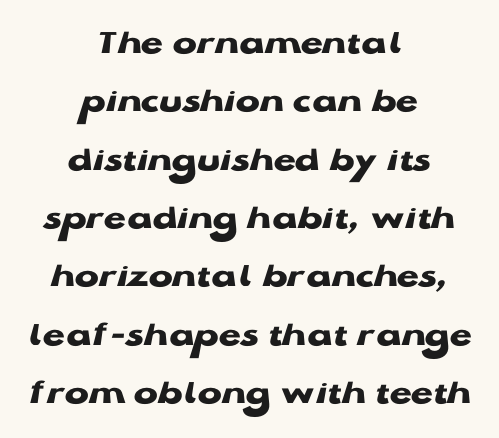
{"serif": "no", "italic": "no", "bold": "yes", "weight": "heavy", "width": "wide", "stroke_contrast": "low", "x_height": "medium", "monospaced": "no", "underline": "no", "align": "center", "line_spacing": "normal", "line_spacing_ratio": 1.62, "letter_spacing": "normal", "letter_spacing_em": 0.0, "glyph_px": 36}
